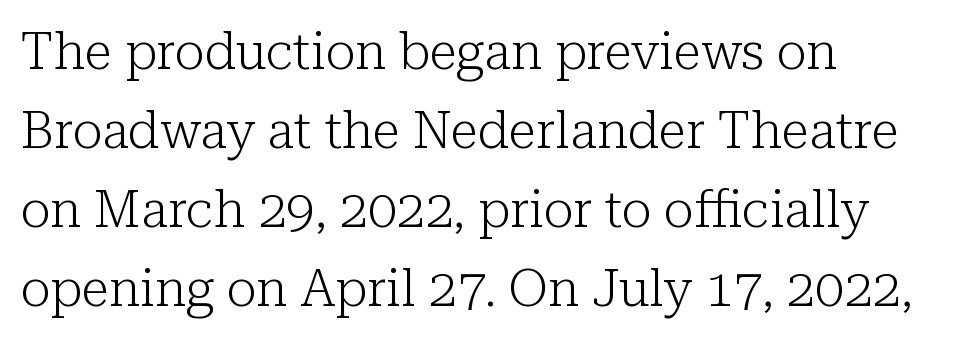
Q: Is the text bold? A: No.
Q: Is the text italic (slanted)? A: No, it is upright.
Q: Is the typeface a serif or a sans-serif typeface? A: Serif.
Q: Is the text underlined? A: No.
Q: How is the paragraph aligned? A: Left-aligned.
Q: Is the spacing between letters normal or unusually wide? A: Normal.
Q: Is the spacing between lines tight, normal or loose? A: Normal.
Q: Width (condensed, normal, or wide)? A: Normal.
Q: Stroke contrast? A: Low.
Q: x-height? A: Medium.
Q: Monospaced? A: No.
